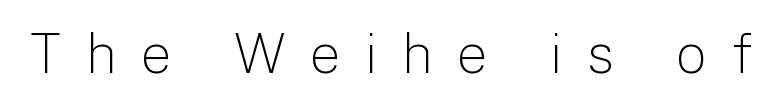
The image shows 55 px light sans-serif type, upright; set unusually wide letter spacing (+0.44 em), not underlined; low stroke contrast and a medium x-height.
